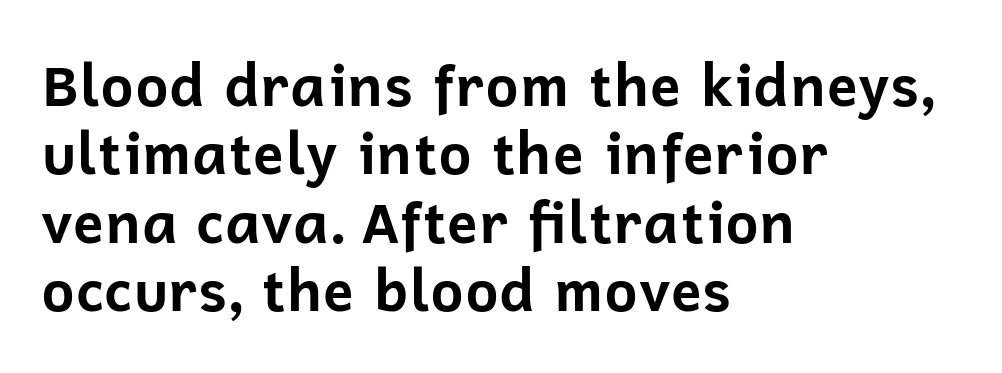
The image shows 57 px bold sans-serif type, upright; set left-aligned, line spacing 1.2x, normal letter spacing, not underlined; low stroke contrast and a medium x-height.
